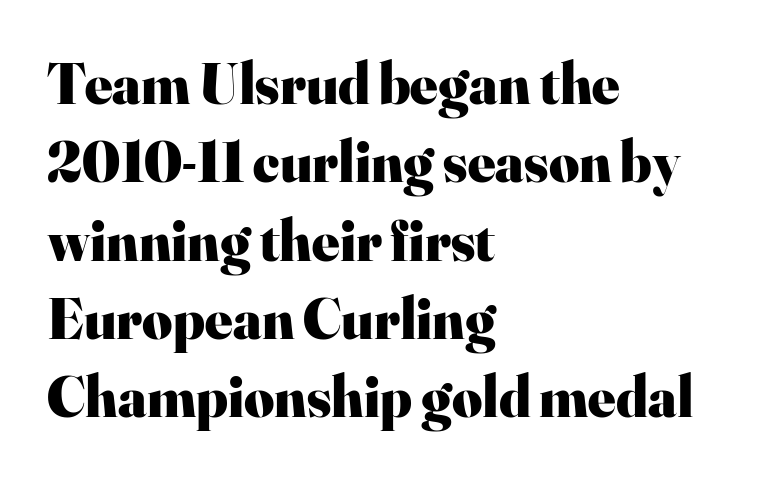
{"serif": "yes", "italic": "no", "bold": "yes", "weight": "heavy", "width": "normal", "stroke_contrast": "high", "x_height": "small", "monospaced": "no", "underline": "no", "align": "left", "line_spacing": "normal", "line_spacing_ratio": 1.35, "letter_spacing": "normal", "letter_spacing_em": 0.0, "glyph_px": 58}
